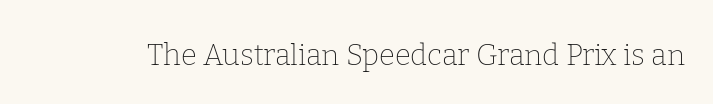
These lines were composed using upright roman letters. Stroke terminals: seriffed. Underline: absent. A quiet, ordinary-to-light weight characterises the typeface. Glyph-to-glyph distance matches everyday printed text.
